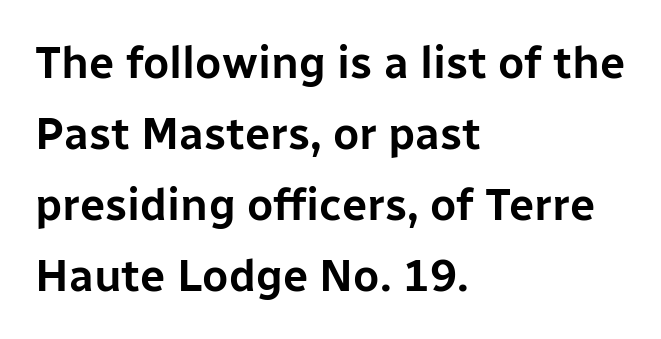
Q: Is the text italic (slanted)? A: No, it is upright.
Q: Is the typeface a serif or a sans-serif typeface? A: Sans-serif.
Q: Is the text underlined? A: No.
Q: How is the paragraph aligned? A: Left-aligned.
Q: Is the spacing between letters normal or unusually wide? A: Normal.
Q: Is the spacing between lines tight, normal or loose? A: Normal.
Q: Width (condensed, normal, or wide)? A: Normal.
Q: Stroke contrast? A: Low.
Q: x-height? A: Medium.
Q: Monospaced? A: No.
